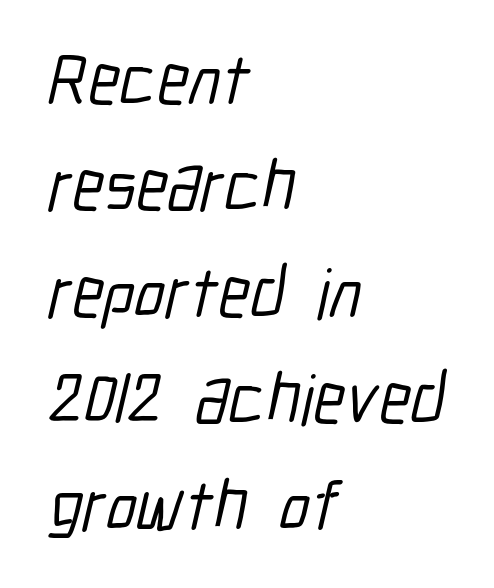
Nope, no serifs anywhere on these letters. The passage shown has conventional tracking throughout. Does the copy run flush right? No — it runs flush left. The passage shown is typed in a proportional face where columns would drift.
